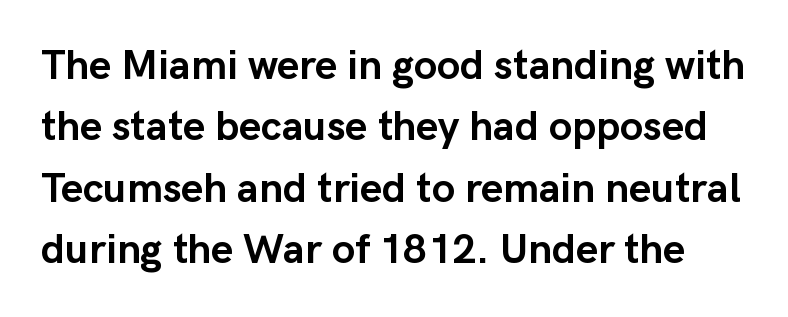
{"serif": "no", "italic": "no", "bold": "yes", "weight": "semibold", "width": "normal", "stroke_contrast": "low", "x_height": "medium", "monospaced": "no", "underline": "no", "line_spacing": "normal", "line_spacing_ratio": 1.46, "letter_spacing": "normal", "letter_spacing_em": 0.0, "glyph_px": 42}
